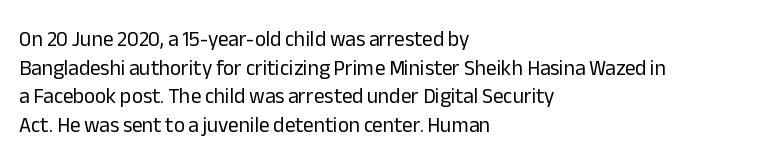
{"italic": "no", "bold": "no", "underline": "no", "align": "left", "line_spacing": "normal", "line_spacing_ratio": 1.36, "letter_spacing": "normal", "letter_spacing_em": 0.0, "glyph_px": 21}
